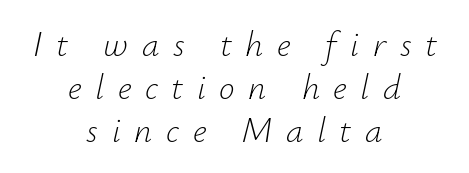
Q: Is the text bold? A: No.
Q: Is the text italic (slanted)? A: Yes, it leans right by about 12 degrees.
Q: Is the text underlined? A: No.
Q: How is the paragraph aligned? A: Centered.
Q: Is the spacing between letters normal or unusually wide? A: Unusually wide.
Q: Width (condensed, normal, or wide)? A: Normal.
Q: Stroke contrast? A: Low.
Q: x-height? A: Small.
Q: Monospaced? A: No.
